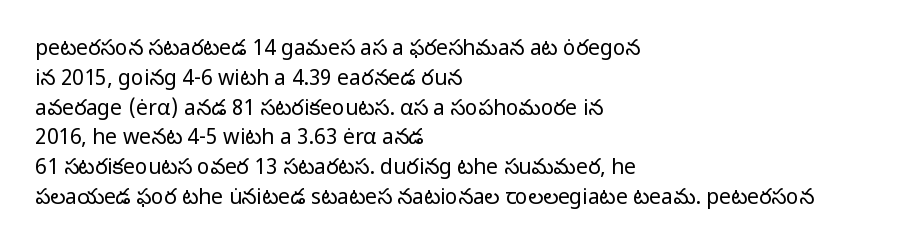
{"italic": "no", "bold": "no", "underline": "no", "align": "left", "line_spacing": "normal", "line_spacing_ratio": 1.42, "letter_spacing": "normal", "letter_spacing_em": 0.0, "glyph_px": 21}
